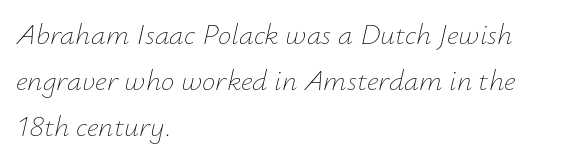
Q: Is the text bold? A: No.
Q: Is the text italic (slanted)? A: Yes, it leans right by about 12 degrees.
Q: Is the text underlined? A: No.
Q: How is the paragraph aligned? A: Left-aligned.
Q: Is the spacing between letters normal or unusually wide? A: Normal.
Q: Is the spacing between lines tight, normal or loose? A: Normal.
Q: Width (condensed, normal, or wide)? A: Normal.
Q: Stroke contrast? A: Low.
Q: x-height? A: Small.
Q: Monospaced? A: No.
